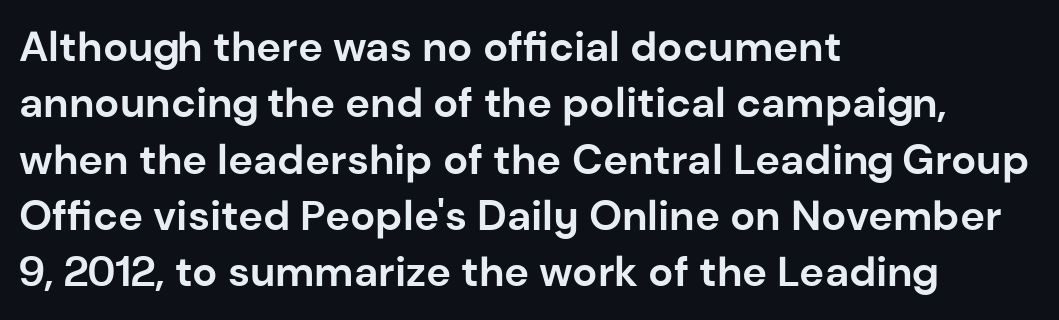
The image shows 42 px bold sans-serif type, upright; set left-aligned, normal line spacing (1.34x), normal letter spacing, not underlined; low stroke contrast and a medium x-height.
